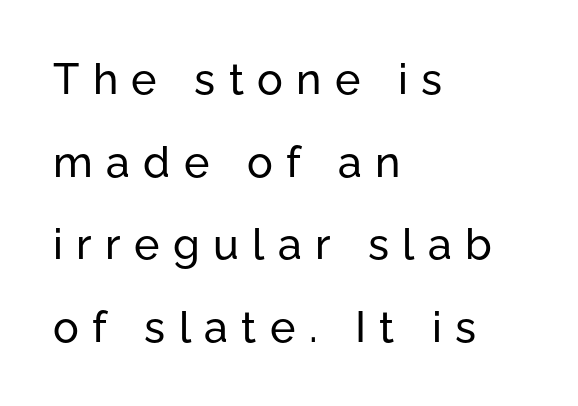
The image shows 43 px sans-serif type, upright; set left-aligned, loose line spacing (1.92x), unusually wide letter spacing (+0.31 em), not underlined; low stroke contrast and a medium x-height.
